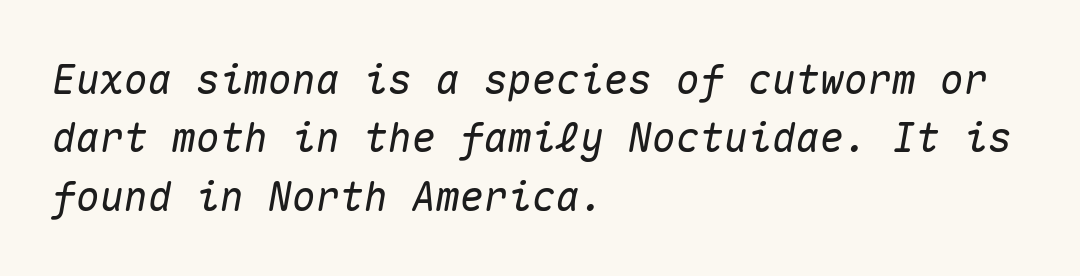
The image shows 40 px text type, italic (leaning right), monospaced; set left-aligned, normal line spacing (1.46x), normal letter spacing, not underlined; medium stroke contrast and a medium x-height.
